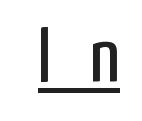
Q: Is the text bold? A: No.
Q: Is the text italic (slanted)? A: No, it is upright.
Q: Is the typeface a serif or a sans-serif typeface? A: Sans-serif.
Q: Is the text underlined? A: Yes.
Q: Is the spacing between letters normal or unusually wide? A: Unusually wide.
Q: Width (condensed, normal, or wide)? A: Condensed.
Q: Stroke contrast? A: Low.
Q: x-height? A: Medium.
Q: Monospaced? A: No.
